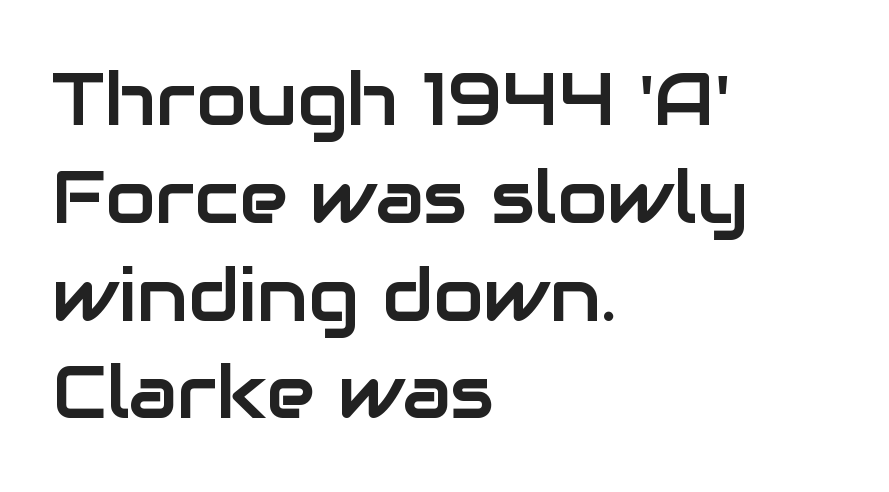
The rendering anchors every line to the left-hand side. Tracking value appears to be zero — textbook default spacing. The strip under each line holds only bare page. Baseline-to-baseline distance is the conventional proportion of letter height.
